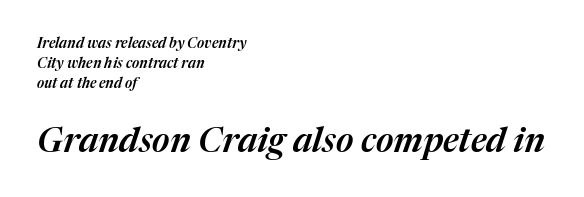
{"italic": "yes", "lean": "right", "slant_degrees": 17, "width": "normal", "stroke_contrast": "medium", "x_height": "medium", "monospaced": "no", "underline": "no", "align": "left", "line_spacing": "normal", "line_spacing_ratio": 1.44, "letter_spacing": "normal", "letter_spacing_em": 0.0, "larger_block": "second", "size_ratio": 2.43, "glyph_px": 34}
